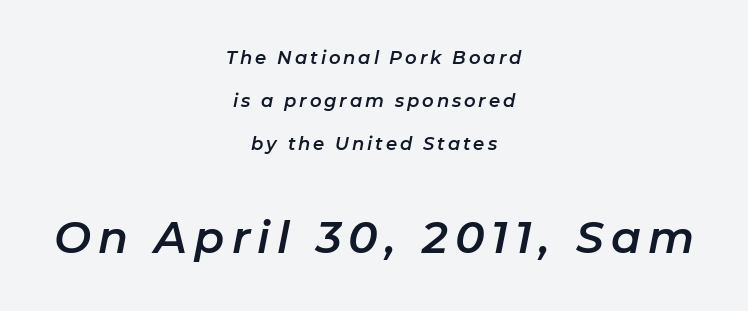
{"italic": "yes", "lean": "right", "slant_degrees": 11, "width": "normal", "stroke_contrast": "low", "x_height": "medium", "monospaced": "no", "underline": "no", "align": "center", "line_spacing": "loose", "line_spacing_ratio": 2.38, "larger_block": "second", "size_ratio": 2.44, "glyph_px": 44}
